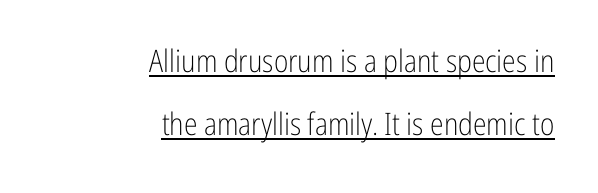
Q: Is the text bold? A: No.
Q: Is the text italic (slanted)? A: No, it is upright.
Q: Is the typeface a serif or a sans-serif typeface? A: Sans-serif.
Q: Is the text underlined? A: Yes.
Q: How is the paragraph aligned? A: Right-aligned.
Q: Is the spacing between letters normal or unusually wide? A: Normal.
Q: Is the spacing between lines tight, normal or loose? A: Loose.
Q: Width (condensed, normal, or wide)? A: Condensed.
Q: Stroke contrast? A: Low.
Q: x-height? A: Medium.
Q: Monospaced? A: No.
